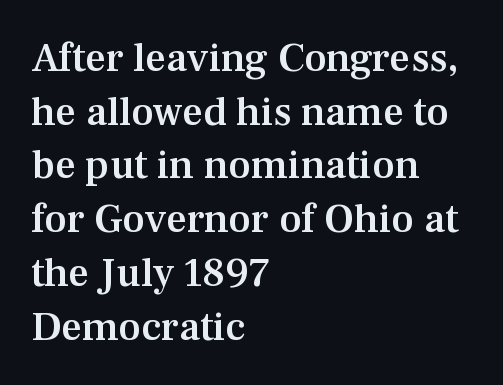
These lines stack with their left ends in a neat column. Summary of vertical rhythm: regular, with standard interline spacing. Looks like regular typesetting: each glyph gets only the width it needs. This rendering leaves character spacing at its baseline value.
